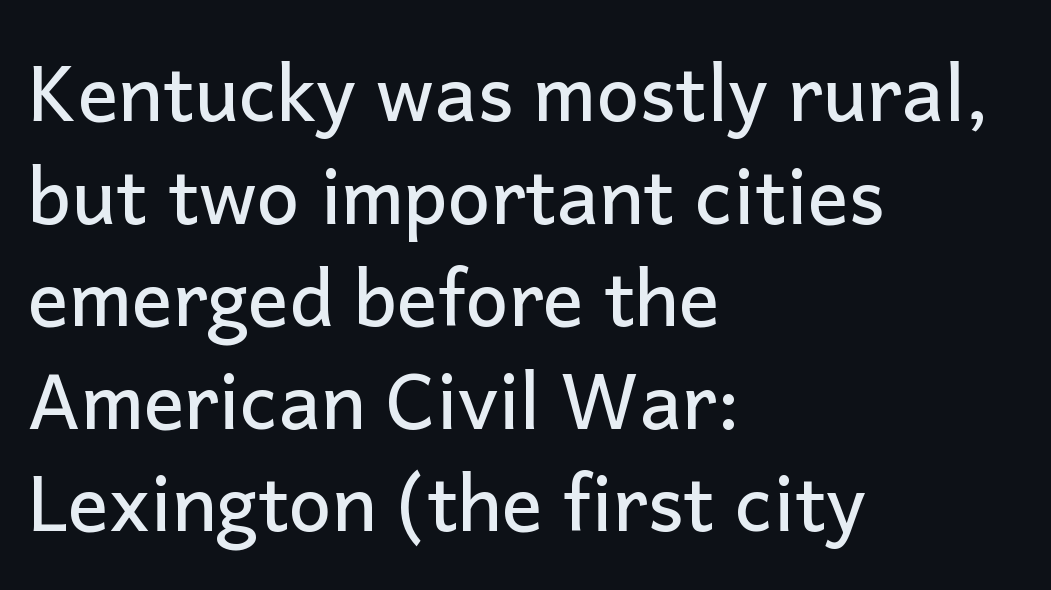
The image shows 76 px sans-serif type, upright; set left-aligned, normal line spacing (1.35x), normal letter spacing, not underlined; low stroke contrast and a medium x-height.
